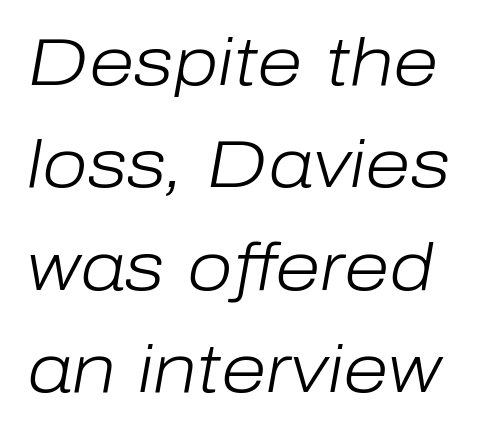
The image shows 66 px light type, italic (leaning right); set normal line spacing (1.55x), normal letter spacing, not underlined; low stroke contrast and a medium x-height.
